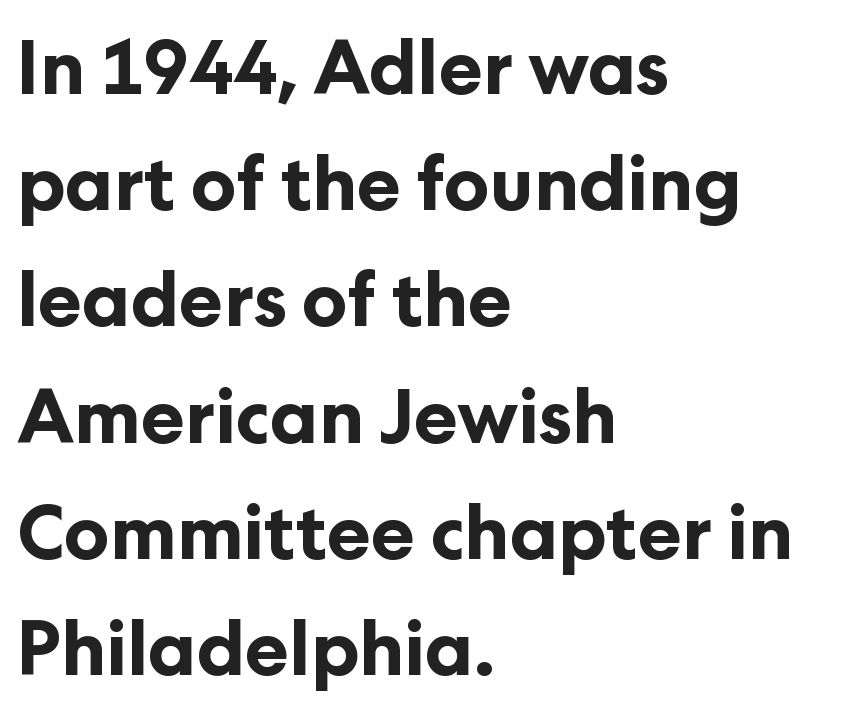
The face used here is proportionally spaced, like ordinary book or web type. The strokes are fattened all the way to bold. Typeset ragged right — the left edge is the straight one. Successive baselines arrive at the customary interval.
